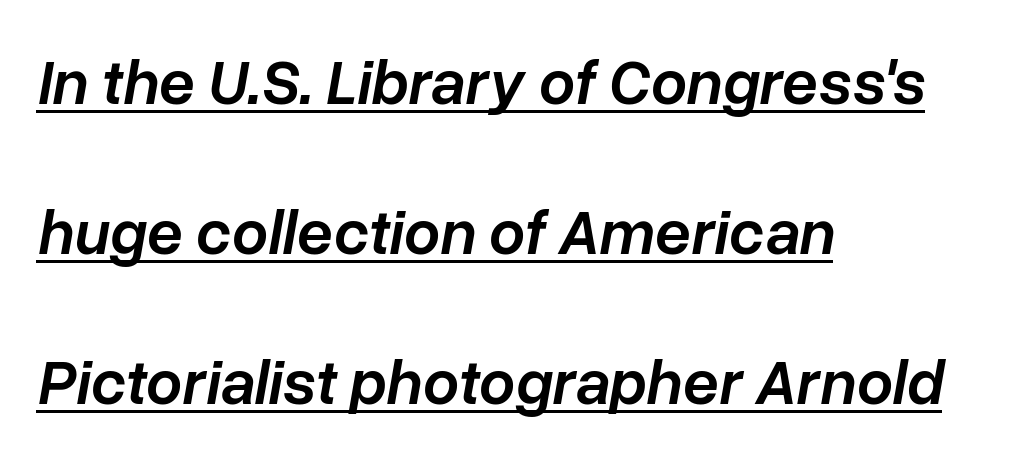
Q: Is the text bold? A: Semi-bold.
Q: Is the text italic (slanted)? A: Yes, it leans right by about 10 degrees.
Q: Is the text underlined? A: Yes.
Q: How is the paragraph aligned? A: Left-aligned.
Q: Is the spacing between letters normal or unusually wide? A: Normal.
Q: Is the spacing between lines tight, normal or loose? A: Loose.
Q: Width (condensed, normal, or wide)? A: Normal.
Q: Stroke contrast? A: Low.
Q: x-height? A: Medium.
Q: Monospaced? A: No.
